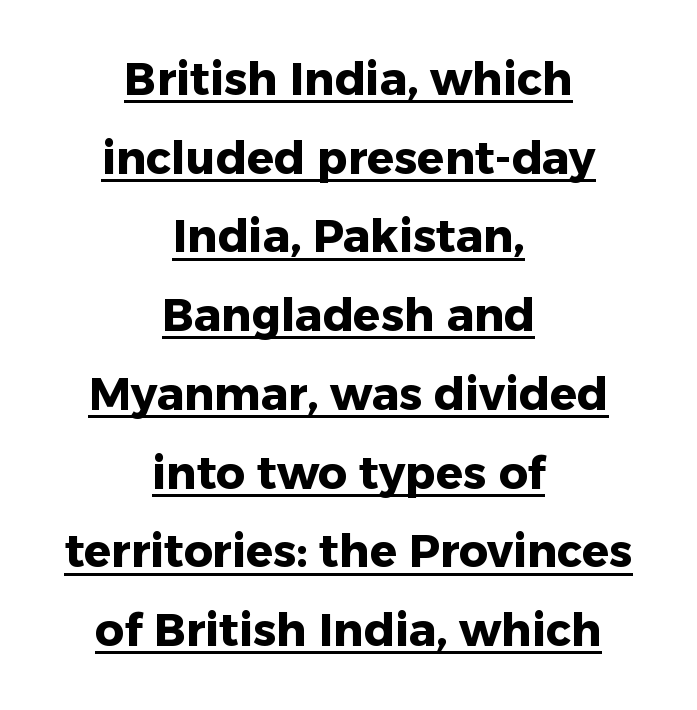
Q: Is the text bold? A: Yes.
Q: Is the text italic (slanted)? A: No, it is upright.
Q: Is the typeface a serif or a sans-serif typeface? A: Sans-serif.
Q: Is the text underlined? A: Yes.
Q: How is the paragraph aligned? A: Centered.
Q: Is the spacing between letters normal or unusually wide? A: Normal.
Q: Width (condensed, normal, or wide)? A: Normal.
Q: Stroke contrast? A: Low.
Q: x-height? A: Medium.
Q: Monospaced? A: No.
